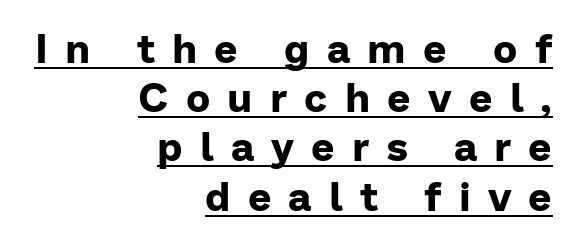
The image shows 41 px bold sans-serif type, upright; set right-aligned, line spacing 1.2x, unusually wide letter spacing (+0.42 em), underlined; low stroke contrast and a medium x-height.
